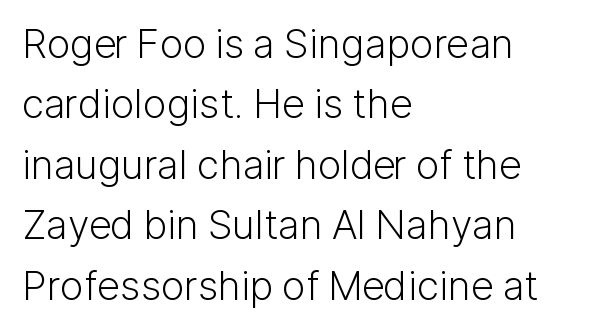
These lines are rendered in a variable-pitch font. A typesetter would label this face a sans. Between one letter and the next there's only the usual sliver of space. No chunkiness to these letters — they're not bold. A normal amount of white space separates one row of letters from the next.
